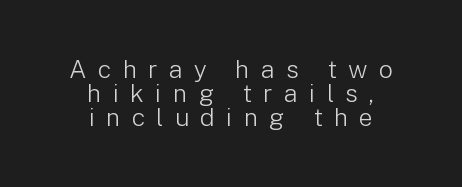
Substantial extra tracking has been applied to these lines. No letter is thick-stroked: the sample isn't bold. This rendering features lettering with no underline. Unlike italic type, these characters show no tilt at all. The text block is weighted toward neither margin, spreading evenly from the middle.
